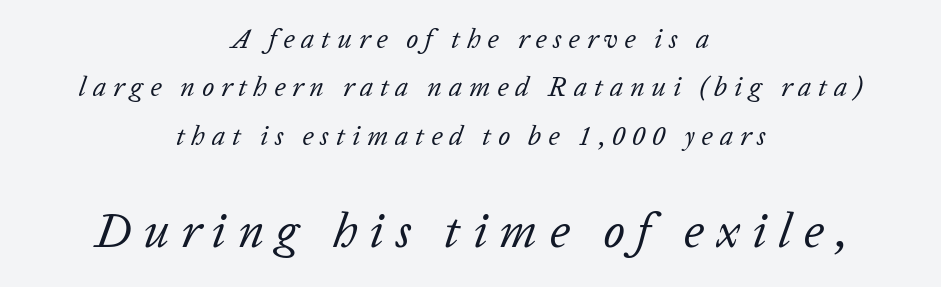
Line starts and ends both wander, symmetrically. The letters advance in unequal steps, a hallmark of proportional type. Rule under the text: the space is simply empty. The face used here is rendered with a markedly widened letterfit. The specimen reads as italic at a glance.
